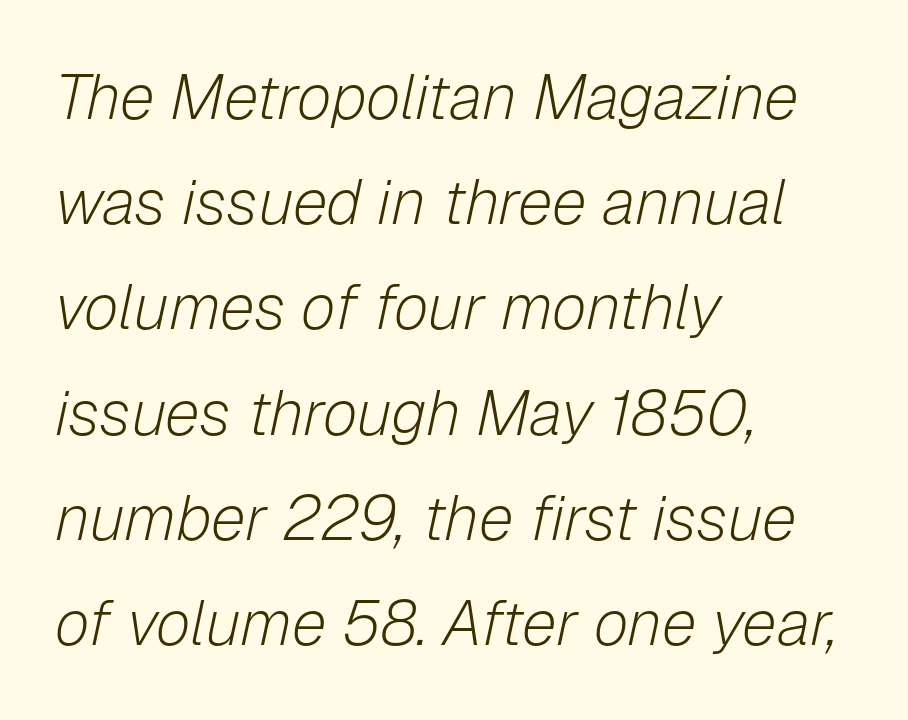
{"italic": "yes", "lean": "right", "slant_degrees": 12, "bold": "no", "weight": "light", "width": "normal", "stroke_contrast": "low", "x_height": "medium", "monospaced": "no", "underline": "no", "align": "left", "line_spacing": "normal", "line_spacing_ratio": 1.67, "letter_spacing": "normal", "letter_spacing_em": 0.0, "glyph_px": 63}
